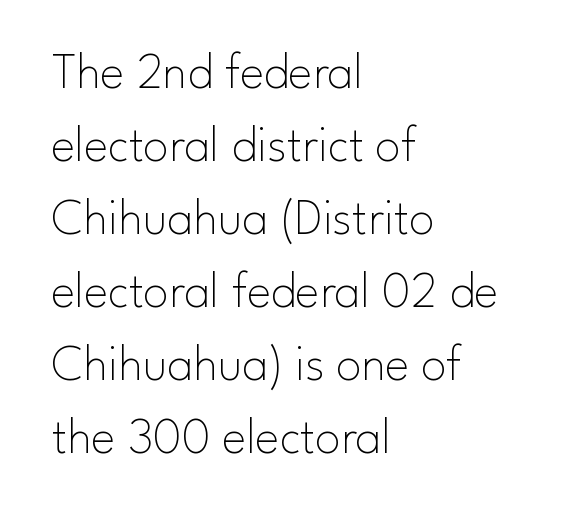
{"serif": "no", "italic": "no", "bold": "no", "weight": "thin", "width": "normal", "stroke_contrast": "low", "x_height": "small", "monospaced": "no", "underline": "no", "align": "left", "line_spacing": "normal", "line_spacing_ratio": 1.43, "letter_spacing": "normal", "letter_spacing_em": 0.0, "glyph_px": 51}
